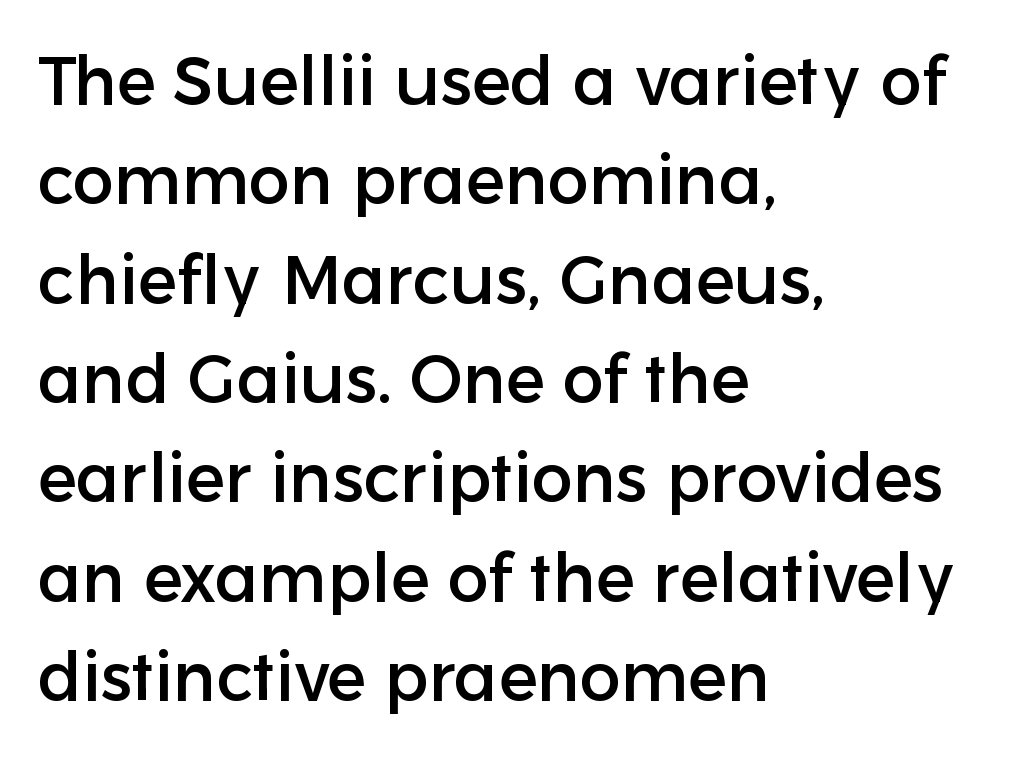
Q: Is the text italic (slanted)? A: No, it is upright.
Q: Is the typeface a serif or a sans-serif typeface? A: Sans-serif.
Q: Is the text underlined? A: No.
Q: How is the paragraph aligned? A: Left-aligned.
Q: Is the spacing between letters normal or unusually wide? A: Normal.
Q: Is the spacing between lines tight, normal or loose? A: Normal.
Q: Width (condensed, normal, or wide)? A: Normal.
Q: Stroke contrast? A: Low.
Q: x-height? A: Medium.
Q: Monospaced? A: No.
